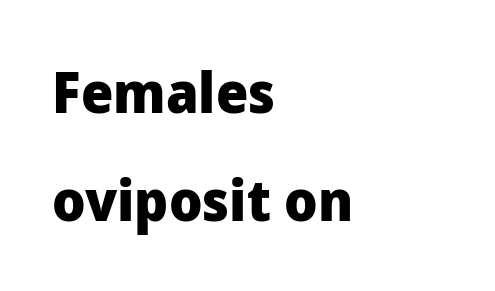
Q: Is the text bold? A: Yes.
Q: Is the text italic (slanted)? A: No, it is upright.
Q: Is the typeface a serif or a sans-serif typeface? A: Sans-serif.
Q: Is the text underlined? A: No.
Q: How is the paragraph aligned? A: Left-aligned.
Q: Is the spacing between letters normal or unusually wide? A: Normal.
Q: Is the spacing between lines tight, normal or loose? A: Loose.
Q: Width (condensed, normal, or wide)? A: Normal.
Q: Stroke contrast? A: Low.
Q: x-height? A: Medium.
Q: Monospaced? A: No.
